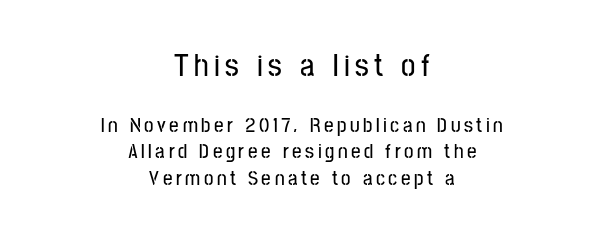
{"serif": "no", "italic": "no", "width": "condensed", "stroke_contrast": "low", "x_height": "medium", "monospaced": "no", "underline": "no", "align": "center", "line_spacing": "normal", "line_spacing_ratio": 1.28, "larger_block": "first", "size_ratio": 1.52, "glyph_px": 32}
